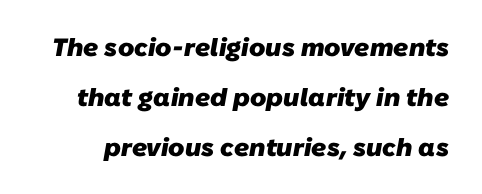
Type without underlining. A full-strength bold gives these letters their thick strokes. Spacing between characters is what you'd get straight out of the box. How would I describe the line gaps? Wide and relaxed.
